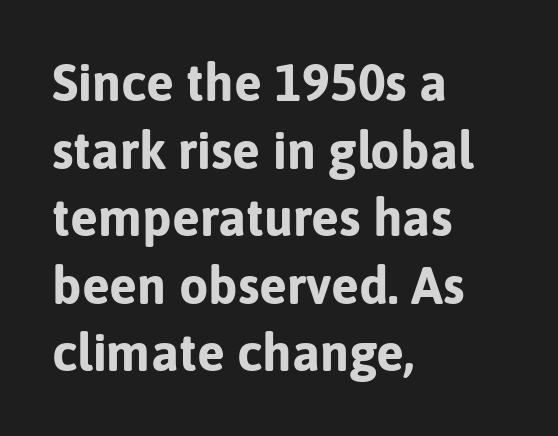
{"serif": "no", "italic": "no", "bold": "yes", "weight": "bold", "width": "normal", "stroke_contrast": "low", "x_height": "medium", "monospaced": "no", "underline": "no", "align": "left", "line_spacing": "normal", "line_spacing_ratio": 1.3, "letter_spacing": "normal", "letter_spacing_em": 0.0, "glyph_px": 52}
